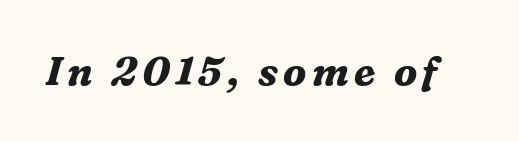
The image shows 40 px bold serif type, italic (leaning right); set not underlined; medium stroke contrast and a medium x-height.
